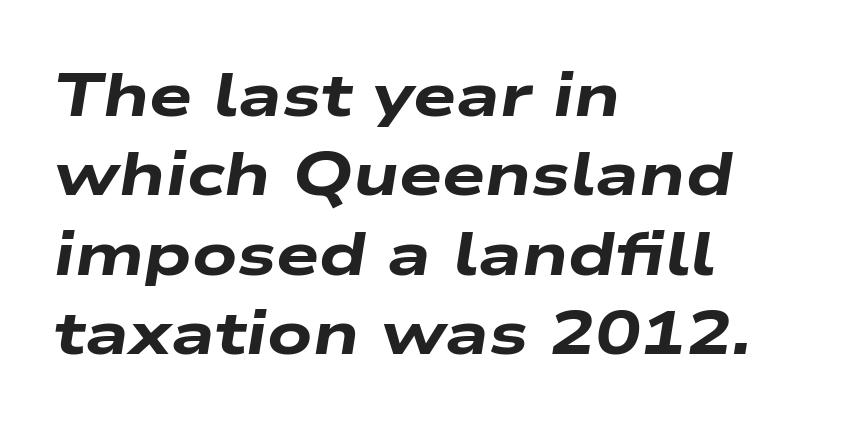
The image shows 61 px heavy, wide type, italic (leaning right); set left-aligned, normal line spacing (1.3x), normal letter spacing, not underlined; low stroke contrast and a medium x-height.
